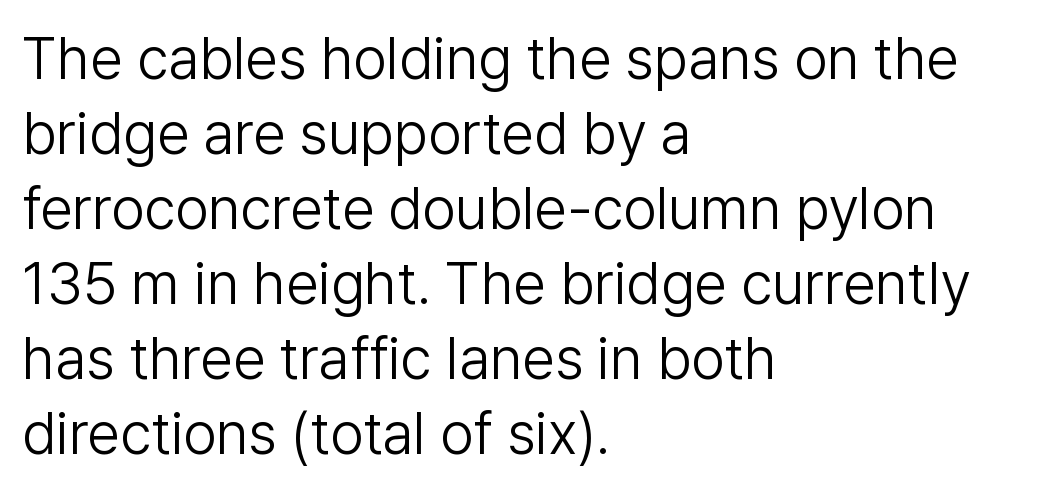
Q: Is the text bold? A: No.
Q: Is the text italic (slanted)? A: No, it is upright.
Q: Is the typeface a serif or a sans-serif typeface? A: Sans-serif.
Q: Is the text underlined? A: No.
Q: How is the paragraph aligned? A: Left-aligned.
Q: Is the spacing between letters normal or unusually wide? A: Normal.
Q: Is the spacing between lines tight, normal or loose? A: Normal.
Q: Width (condensed, normal, or wide)? A: Normal.
Q: Stroke contrast? A: Low.
Q: x-height? A: Medium.
Q: Monospaced? A: No.
